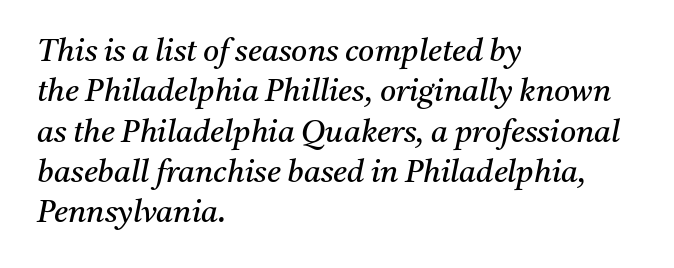
{"serif": "yes", "italic": "yes", "lean": "right", "slant_degrees": 11, "bold": "no", "weight": "regular", "width": "normal", "stroke_contrast": "medium", "x_height": "medium", "monospaced": "no", "underline": "no", "align": "left", "line_spacing": "normal", "line_spacing_ratio": 1.3, "letter_spacing": "normal", "letter_spacing_em": 0.0, "glyph_px": 31}
